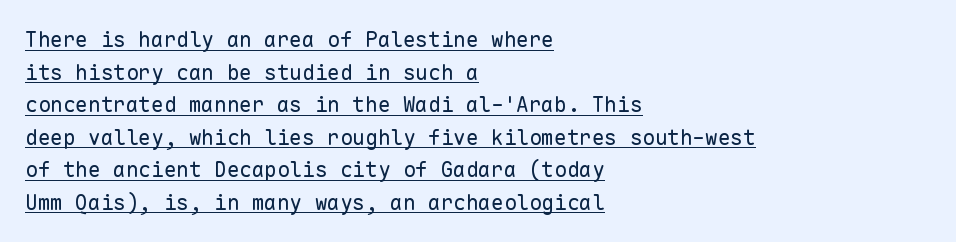
{"italic": "no", "bold": "no", "underline": "yes", "align": "left", "line_spacing": "normal", "line_spacing_ratio": 1.55, "letter_spacing": "normal", "letter_spacing_em": 0.0, "glyph_px": 21}
